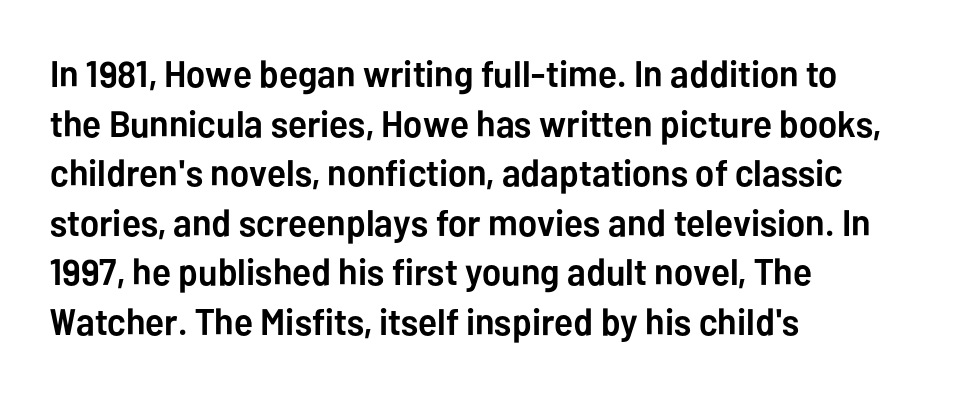
Horizontal alignment here is leftward, the default for most running prose. Observe the ordinary spacing: letters are neighbours, not strangers. The designer went with a sans here, leaving each stem footless. The letters advance in unequal steps, a hallmark of proportional type. These lines were composed using upright roman letters. Decoration check: the copy has no underline.
